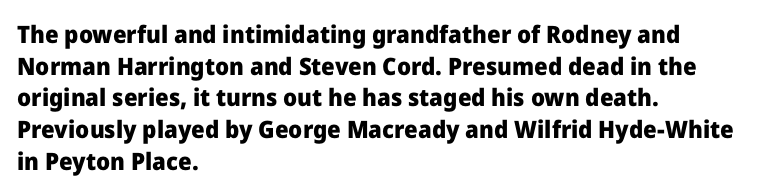
Honestly, the letter spacing is just normal — you wouldn't notice it. One glance says typical: line gaps are just what's usual. These lines stack with their left ends in a neat column. The type sits square on the baseline with zero lean. Descender tails drop into unmarked territory. How heavy is the stroke? Heavy — this is a bold.
